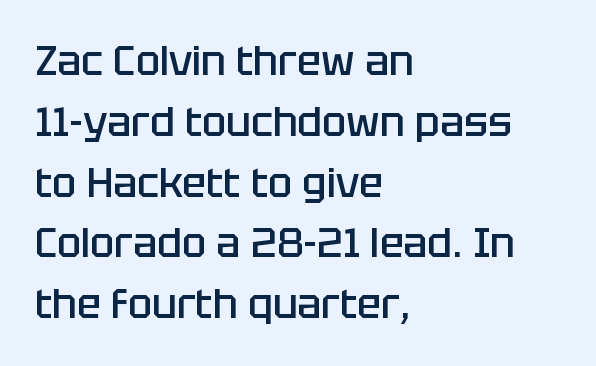
{"serif": "no", "italic": "no", "bold": "semi", "weight": "semibold", "width": "normal", "stroke_contrast": "low", "x_height": "large", "monospaced": "no", "underline": "no", "align": "left", "line_spacing": "normal", "line_spacing_ratio": 1.52, "letter_spacing": "normal", "letter_spacing_em": 0.0, "glyph_px": 40}
